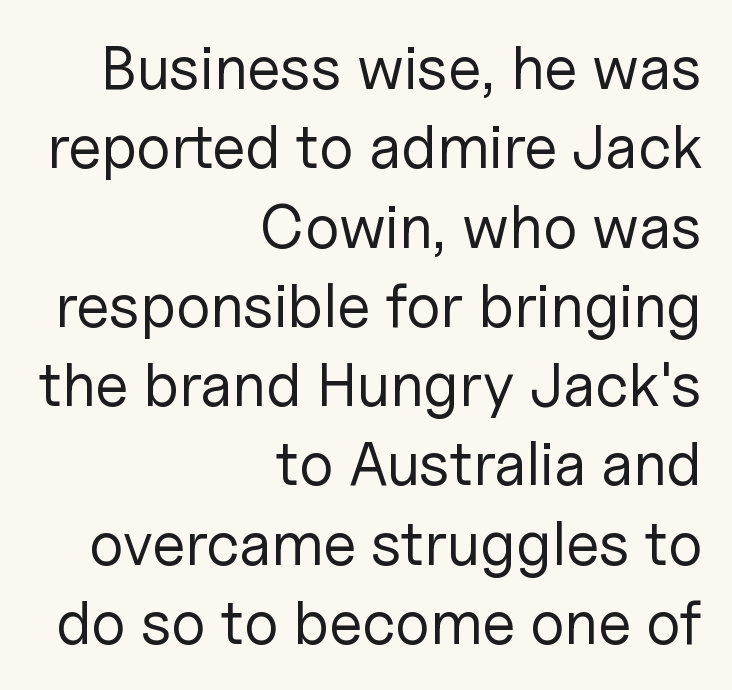
Every character sits straight up, as roman type does. A quiet, ordinary-to-light weight characterises the typeface. Teacher's note: observe the even right margin — that is flush-right alignment. Check where the strokes stop: nothing finishes them off — pure sans. Proportional: the letters do not fall into vertical columns. There is no visible air inserted between adjacent glyphs.
